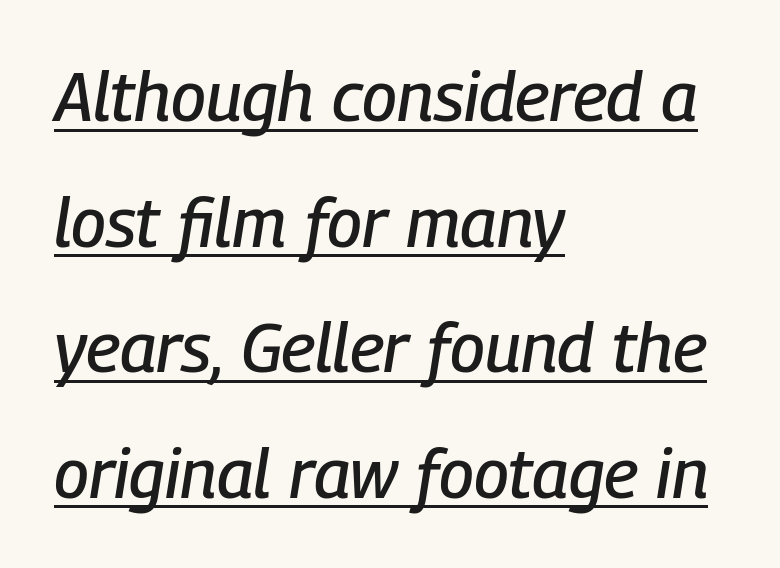
Q: Is the text italic (slanted)? A: Yes, it leans right by about 9 degrees.
Q: Is the text underlined? A: Yes.
Q: How is the paragraph aligned? A: Left-aligned.
Q: Is the spacing between letters normal or unusually wide? A: Normal.
Q: Width (condensed, normal, or wide)? A: Condensed.
Q: Stroke contrast? A: Low.
Q: x-height? A: Medium.
Q: Monospaced? A: No.
